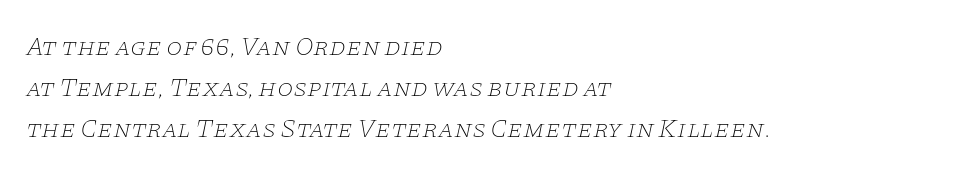
The image shows 26 px text type, italic (leaning right); set left-aligned, normal line spacing (1.58x), normal letter spacing, not underlined.
